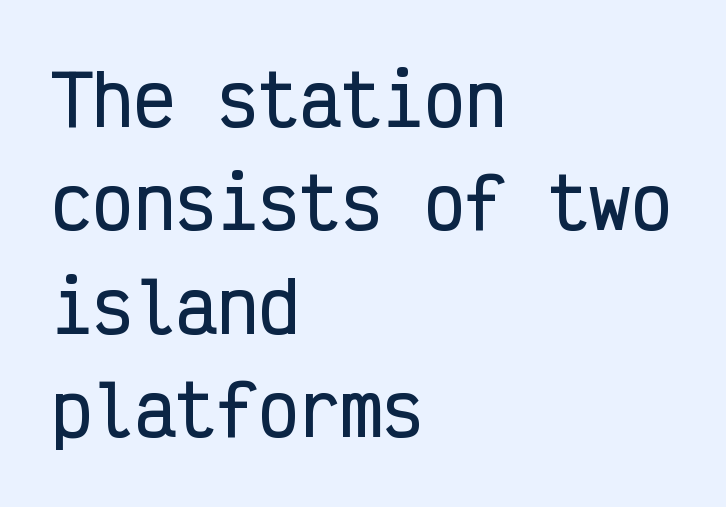
{"serif": "no", "italic": "no", "width": "condensed", "stroke_contrast": "low", "x_height": "medium", "monospaced": "yes", "underline": "no", "align": "left", "line_spacing": "normal", "line_spacing_ratio": 1.5, "letter_spacing": "normal", "letter_spacing_em": 0.0, "glyph_px": 69}
